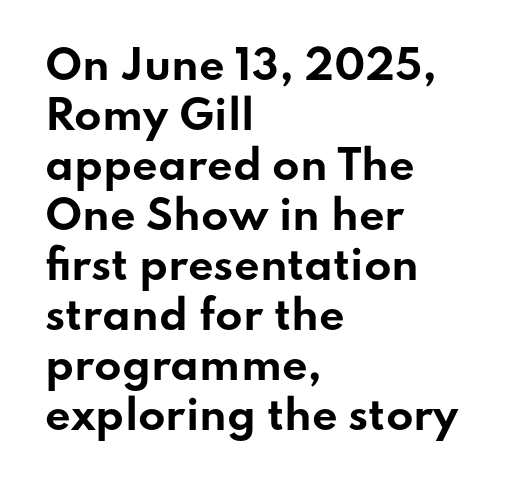
{"serif": "no", "italic": "no", "bold": "yes", "weight": "bold", "width": "wide", "stroke_contrast": "low", "x_height": "small", "monospaced": "no", "underline": "no", "align": "left", "line_spacing": "normal", "line_spacing_ratio": 1.25, "letter_spacing": "normal", "letter_spacing_em": 0.0, "glyph_px": 40}
